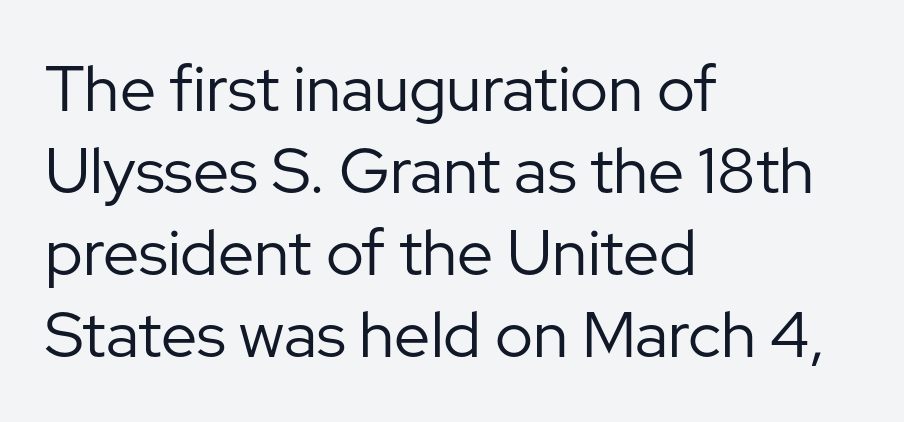
{"serif": "no", "italic": "no", "bold": "no", "weight": "regular", "width": "normal", "stroke_contrast": "low", "x_height": "medium", "monospaced": "no", "underline": "no", "align": "left", "line_spacing": "normal", "line_spacing_ratio": 1.28, "letter_spacing": "normal", "letter_spacing_em": 0.0, "glyph_px": 64}
